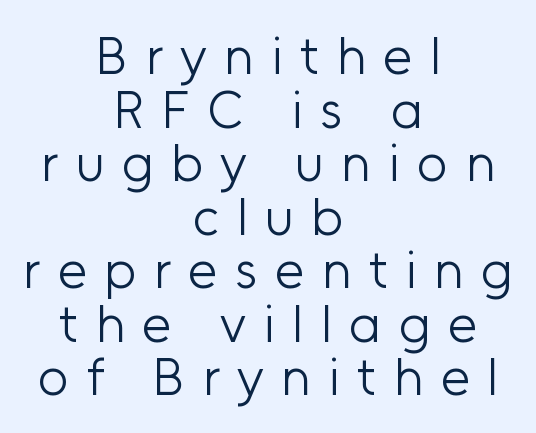
The image shows 53 px light sans-serif type, upright; set centered, tight line spacing (1.01x), unusually wide letter spacing (+0.33 em), not underlined; low stroke contrast and a medium x-height.
